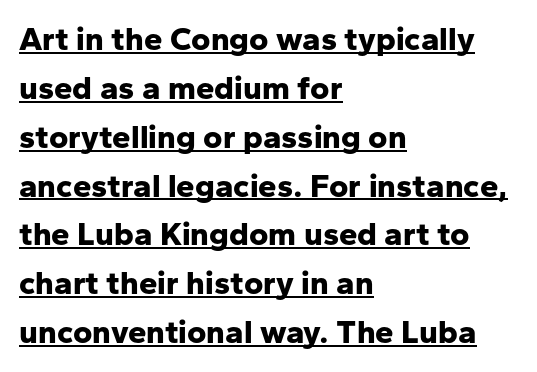
The image shows 33 px bold sans-serif type, upright; set left-aligned, normal line spacing (1.48x), normal letter spacing, underlined; low stroke contrast and a medium x-height.
